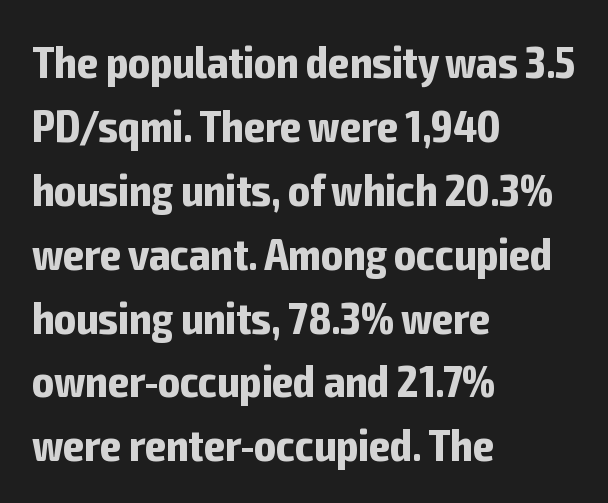
{"serif": "no", "italic": "no", "bold": "yes", "weight": "bold", "width": "condensed", "stroke_contrast": "low", "x_height": "medium", "monospaced": "no", "underline": "no", "align": "left", "line_spacing": "normal", "line_spacing_ratio": 1.42, "letter_spacing": "normal", "letter_spacing_em": 0.0, "glyph_px": 45}
